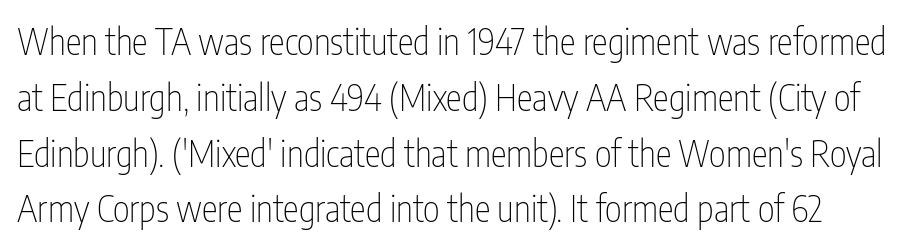
Does extra space separate the letters? No, they use regular spacing. You can tell from the bare stems that sans-serif type was used. Notice how descenders clear the ascenders below comfortably — that's standard leading. This is the regular roman posture of the typeface. Weight: not bold — regular or lighter.
